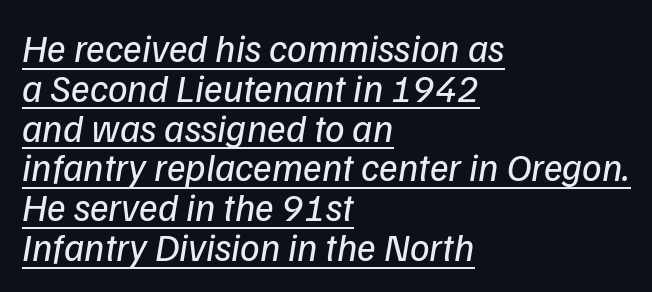
The image shows 39 px regular-weight type, italic (leaning right); set left-aligned, tight line spacing (1.02x), normal letter spacing, underlined; low stroke contrast and a medium x-height.
